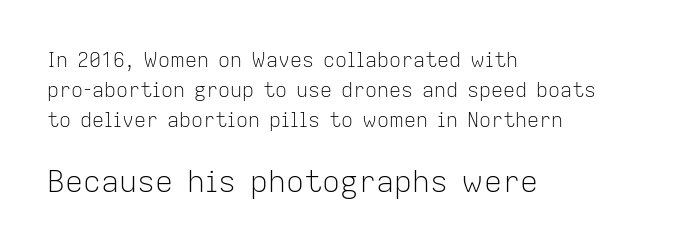
Q: Is the text bold? A: No.
Q: Is the text italic (slanted)? A: No, it is upright.
Q: Is the typeface a serif or a sans-serif typeface? A: Sans-serif.
Q: Is the text underlined? A: No.
Q: How is the paragraph aligned? A: Left-aligned.
Q: Is the spacing between letters normal or unusually wide? A: Normal.
Q: Is the spacing between lines tight, normal or loose? A: Normal.
Q: Which block of text is set in a larger size, the first (top) or the second (bottom)? A: The second (bottom) one.
Q: Width (condensed, normal, or wide)? A: Normal.
Q: Stroke contrast? A: Low.
Q: x-height? A: Medium.
Q: Monospaced? A: No.
